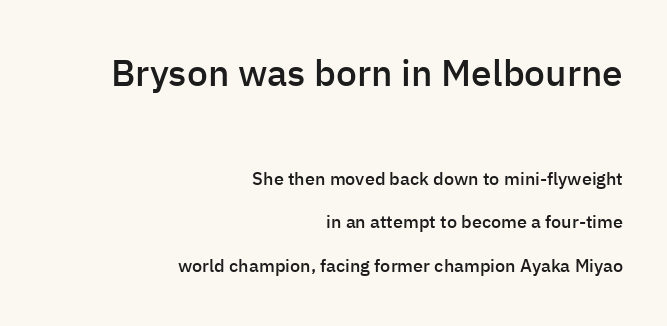
{"serif": "no", "italic": "no", "bold": "semi", "weight": "semibold", "width": "normal", "stroke_contrast": "low", "x_height": "medium", "monospaced": "no", "underline": "no", "align": "right", "line_spacing": "loose", "line_spacing_ratio": 2.43, "letter_spacing": "normal", "letter_spacing_em": 0.0, "larger_block": "first", "size_ratio": 2.06, "glyph_px": 37}
